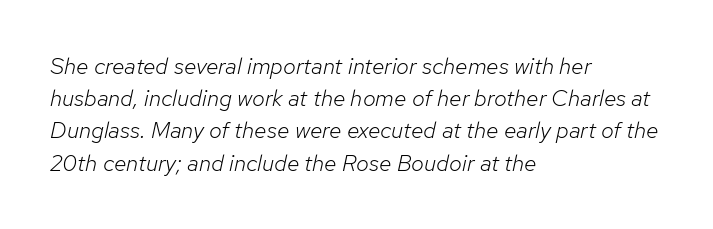
A normal amount of white space separates one row of letters from the next. The strokes carry an ordinary text weight at most. A student would call this left alignment; a typographer would say flush left, rag right. The area under the type is left untouched. Letter spacing: default.
